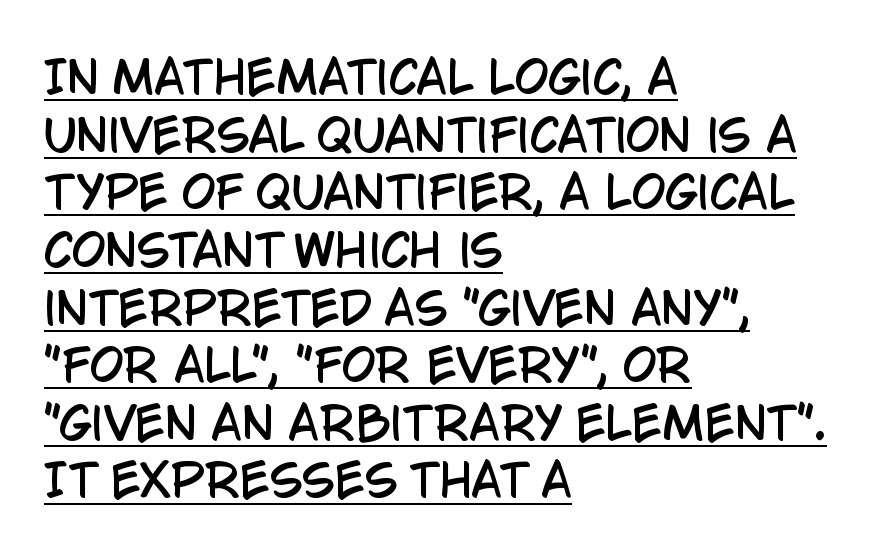
{"serif": "no", "italic": "no", "width": "condensed", "stroke_contrast": "low", "x_height": "large", "monospaced": "no", "underline": "yes", "align": "left", "line_spacing": "normal", "line_spacing_ratio": 1.31, "letter_spacing": "normal", "letter_spacing_em": 0.0, "glyph_px": 44}
